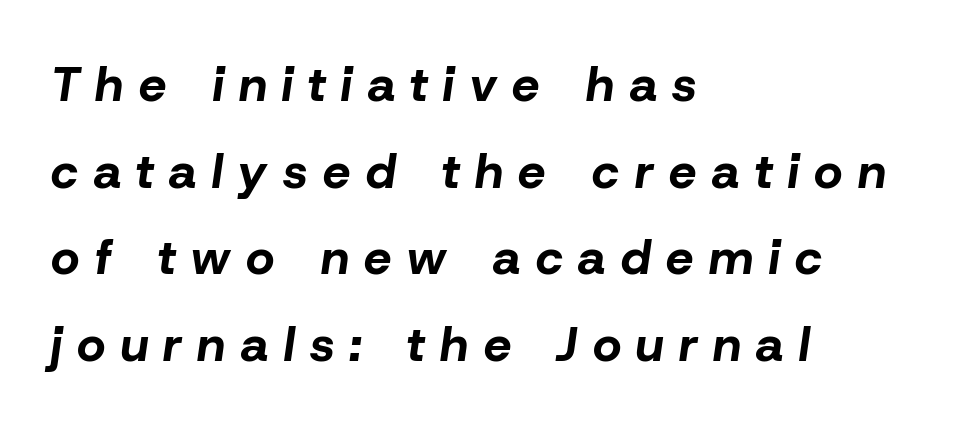
Q: Is the text bold? A: Yes.
Q: Is the text italic (slanted)? A: Yes, it leans right by about 8 degrees.
Q: Is the text underlined? A: No.
Q: How is the paragraph aligned? A: Left-aligned.
Q: Is the spacing between letters normal or unusually wide? A: Unusually wide.
Q: Width (condensed, normal, or wide)? A: Normal.
Q: Stroke contrast? A: Low.
Q: x-height? A: Medium.
Q: Monospaced? A: No.
